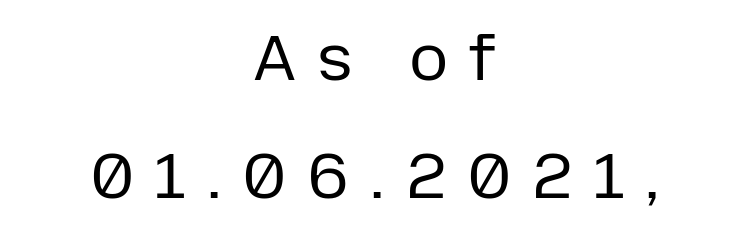
Q: Is the text bold? A: No.
Q: Is the text italic (slanted)? A: No, it is upright.
Q: Is the typeface a serif or a sans-serif typeface? A: Sans-serif.
Q: Is the text underlined? A: No.
Q: How is the paragraph aligned? A: Centered.
Q: Is the spacing between letters normal or unusually wide? A: Unusually wide.
Q: Width (condensed, normal, or wide)? A: Normal.
Q: Stroke contrast? A: Low.
Q: x-height? A: Medium.
Q: Monospaced? A: No.
